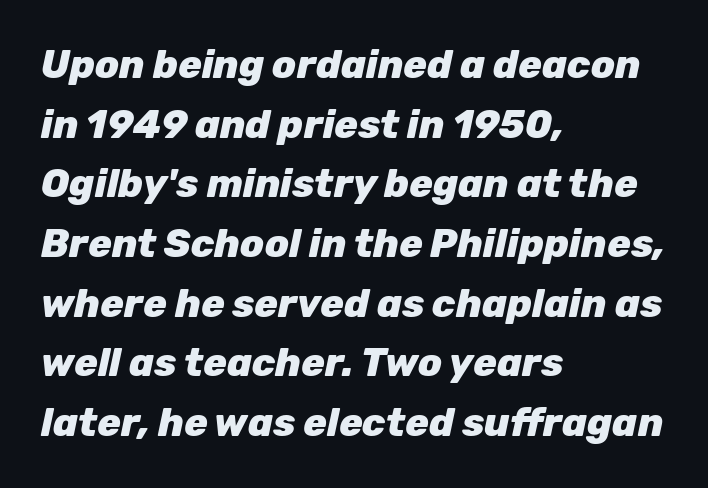
The image shows 39 px heavy type, italic (leaning right); set left-aligned, normal line spacing (1.53x), normal letter spacing, not underlined; low stroke contrast and a medium x-height.
